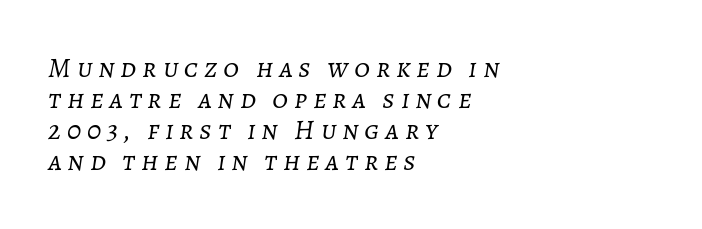
The image shows 28 px light type, italic (leaning right); set left-aligned, tight line spacing (1.11x), unusually wide letter spacing (+0.21 em), not underlined; low stroke contrast and a medium x-height.
